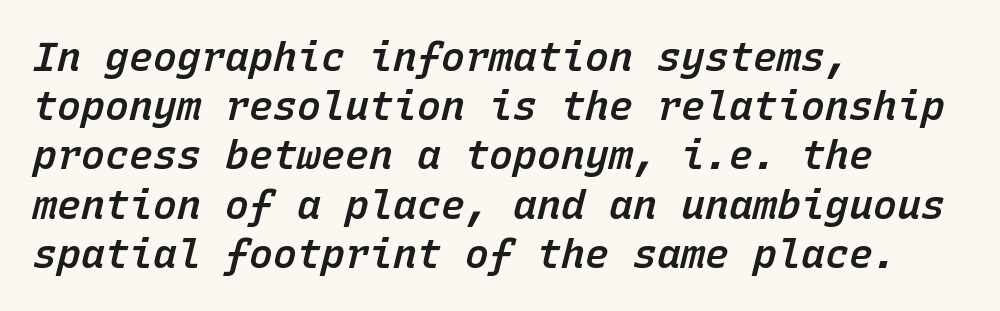
{"italic": "yes", "lean": "right", "slant_degrees": 15, "bold": "semi", "weight": "semibold", "width": "normal", "stroke_contrast": "low", "x_height": "medium", "monospaced": "yes", "underline": "no", "align": "left", "line_spacing_ratio": 1.23, "letter_spacing": "normal", "letter_spacing_em": 0.0, "glyph_px": 40}
